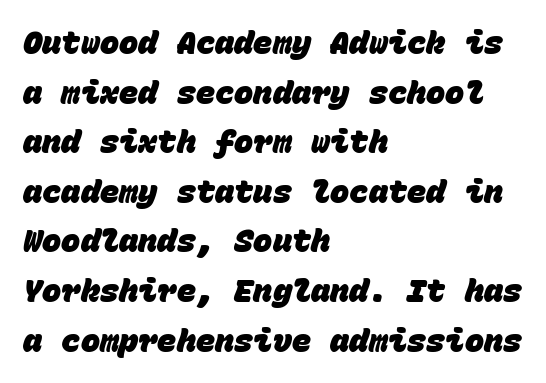
Q: Is the text bold? A: Yes.
Q: Is the typeface a serif or a sans-serif typeface? A: Sans-serif.
Q: Is the text underlined? A: No.
Q: How is the paragraph aligned? A: Left-aligned.
Q: Is the spacing between letters normal or unusually wide? A: Normal.
Q: Is the spacing between lines tight, normal or loose? A: Normal.
Q: Width (condensed, normal, or wide)? A: Normal.
Q: Stroke contrast? A: Low.
Q: x-height? A: Large.
Q: Monospaced? A: Yes.
